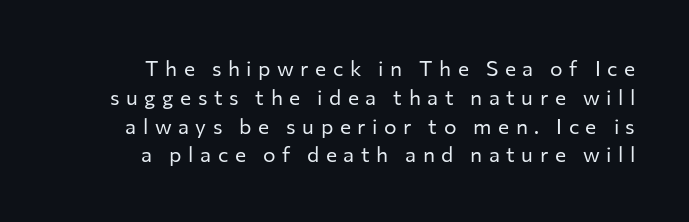
Short note: letters widely spaced. Baseline-to-baseline distance is the conventional proportion of letter height. One-word summary of the alignment: right. Bold? No — there's no thickening of the strokes. The space directly below the letters is spotless. Posture: upright roman.
